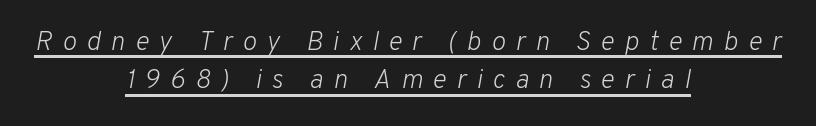
{"italic": "yes", "lean": "right", "slant_degrees": 10, "bold": "no", "underline": "yes", "align": "center", "line_spacing": "normal", "line_spacing_ratio": 1.42, "letter_spacing": "wide", "letter_spacing_em": 0.37, "glyph_px": 27}
